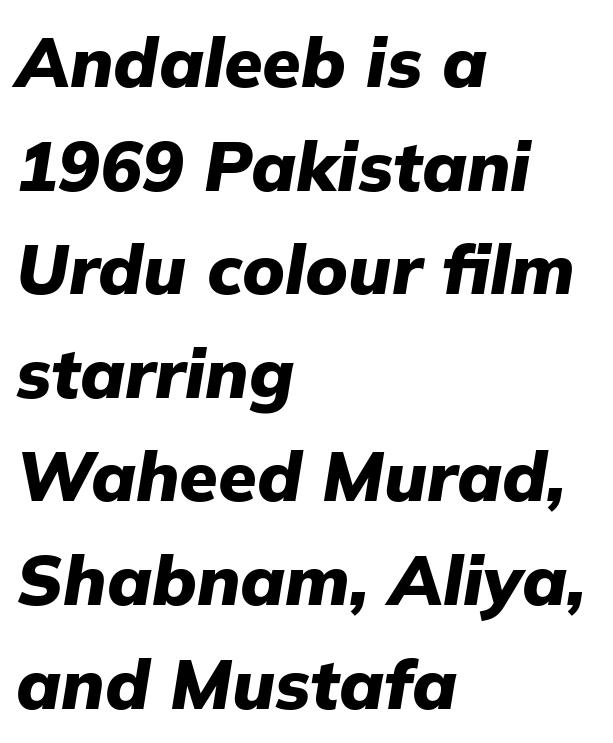
{"italic": "yes", "lean": "right", "slant_degrees": 9, "bold": "yes", "weight": "heavy", "width": "normal", "stroke_contrast": "low", "x_height": "medium", "monospaced": "no", "underline": "no", "align": "left", "line_spacing": "normal", "line_spacing_ratio": 1.48, "letter_spacing": "normal", "letter_spacing_em": 0.0, "glyph_px": 70}
